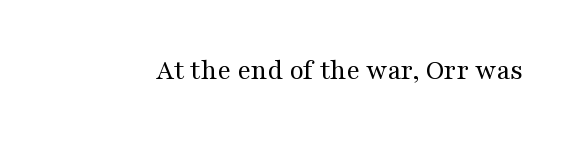
The image shows 29 px regular-weight, wide serif type, upright; set normal letter spacing, not underlined; medium stroke contrast and a medium x-height.
